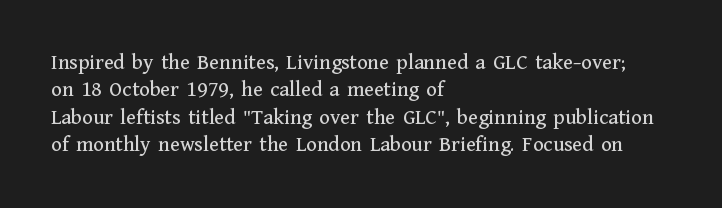
{"italic": "no", "underline": "no", "align": "left", "line_spacing_ratio": 1.24, "letter_spacing": "normal", "letter_spacing_em": 0.0, "glyph_px": 22}
